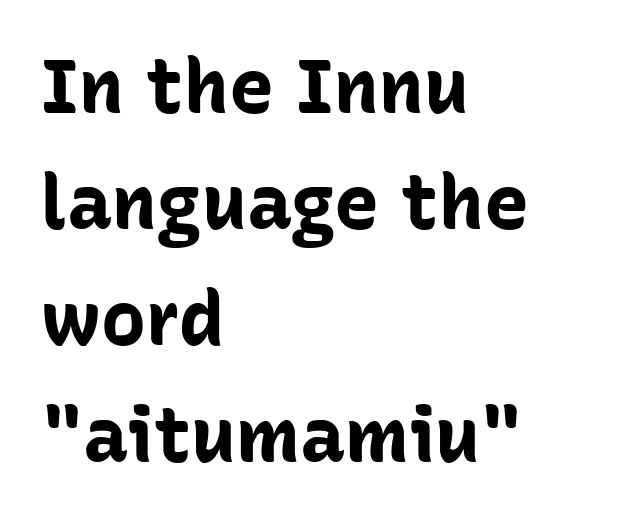
The image shows 75 px bold sans-serif type, upright; set left-aligned, normal line spacing (1.55x), normal letter spacing, not underlined; low stroke contrast and a medium x-height.
